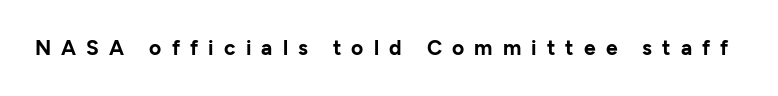
The image shows 21 px bold type, upright; set unusually wide letter spacing (+0.48 em), not underlined.
